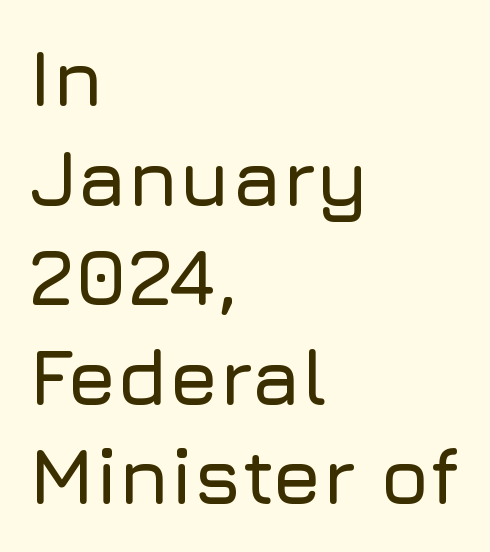
Tall strokes in this sample are plumb rather than angled. This sample keeps an unexceptional amount of space between lines. Lines of text with bare space underneath. Each letter's strokes conclude bluntly, with no projecting serifs.
